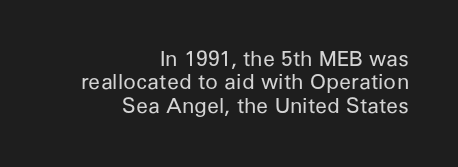
{"italic": "no", "bold": "no", "underline": "no", "align": "right", "line_spacing": "tight", "line_spacing_ratio": 1.11, "letter_spacing": "normal", "letter_spacing_em": 0.0, "glyph_px": 21}
